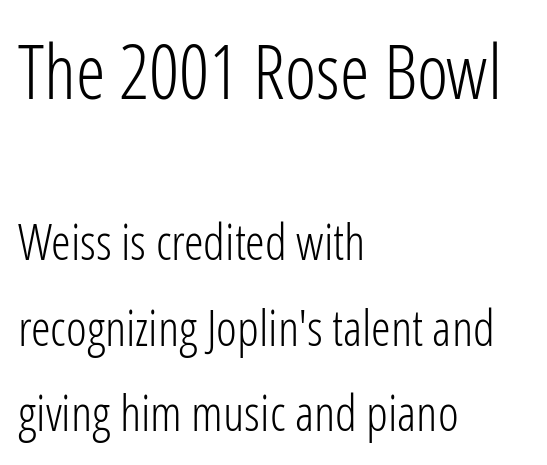
If you squint, the top block still reads clearly — it's the larger of the two. Horizontal alignment here is leftward, the default for most running prose. Rendered with straight, roman letterforms. The type family on display is of the sans-serif kind. Nobody touched the tracking dial on this one.
